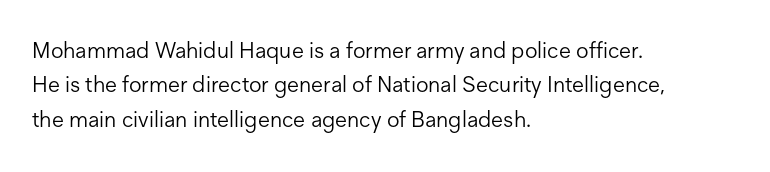
The image shows 22 px text type, upright; set left-aligned, normal line spacing (1.56x), normal letter spacing, not underlined.
